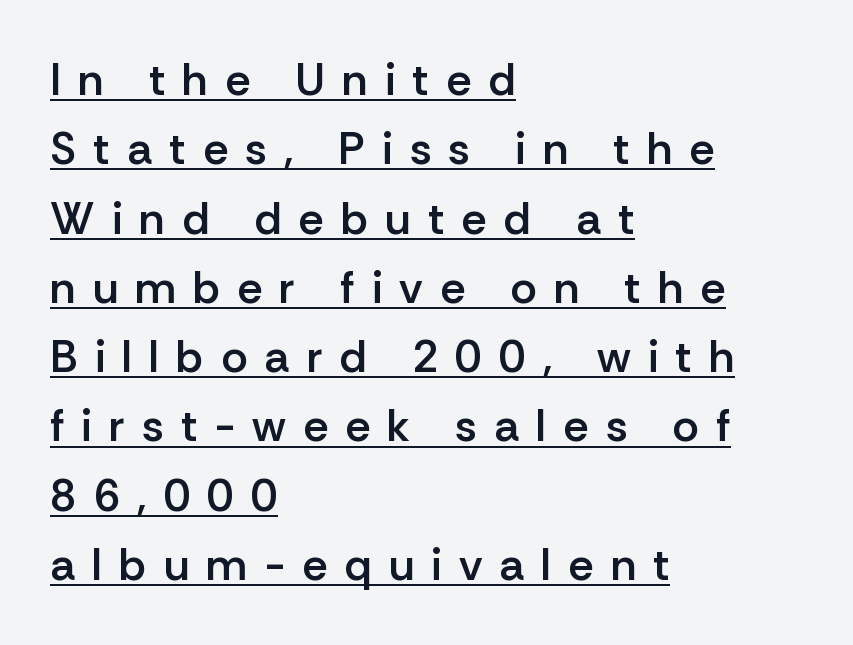
This sample keeps an unexceptional amount of space between lines. A typographer would call this underscored text. Character widths vary here, with narrow letters taking less room than wide ones. If you drew a line through each stem, it would be perfectly vertical. Does the copy run flush right? No — it runs flush left. Nope, no serifs anywhere on these letters.
